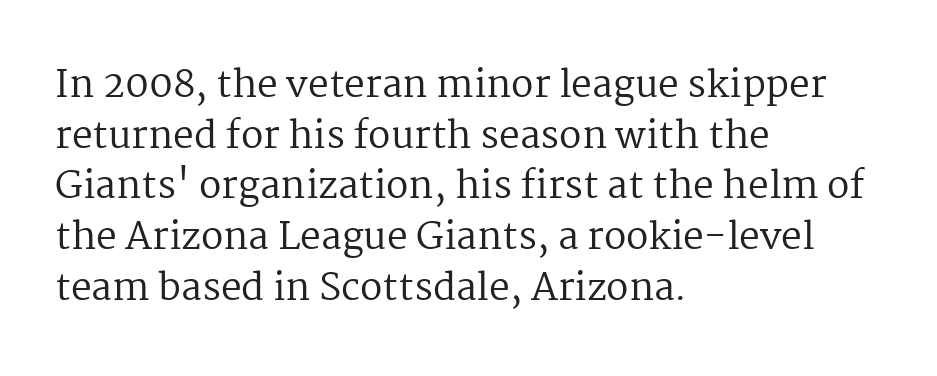
Italic: no, the glyphs are upright roman. Spacing between characters is what you'd get straight out of the box. The passage shown is not underscored anywhere. The typeface chosen for these lines features serifs. Notice how descenders clear the ascenders below comfortably — that's standard leading.
